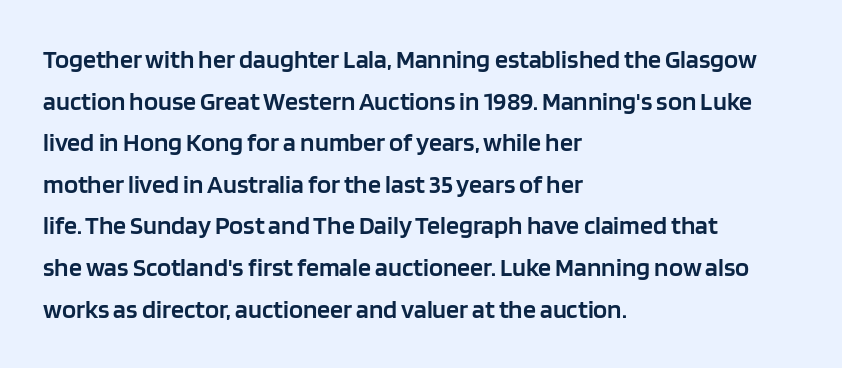
The space between consecutive lines is moderate. All the whitespace from short lines collects on the right. Is there any slant? The stems are plumb. The gaps between neighbouring characters are ordinary and unremarkable. Is the type bold? Partly — it's a semibold, heavier than regular but not fully bold.
